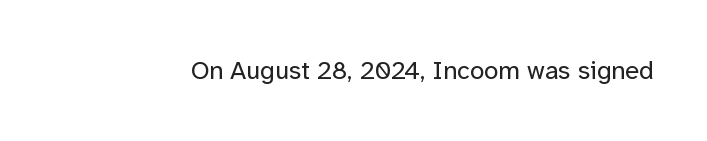
A roman cut, with each character standing at attention. Decoration check: the copy has no underline. The gaps between neighbouring characters are ordinary and unremarkable. Bold? No — there's no thickening of the strokes.
